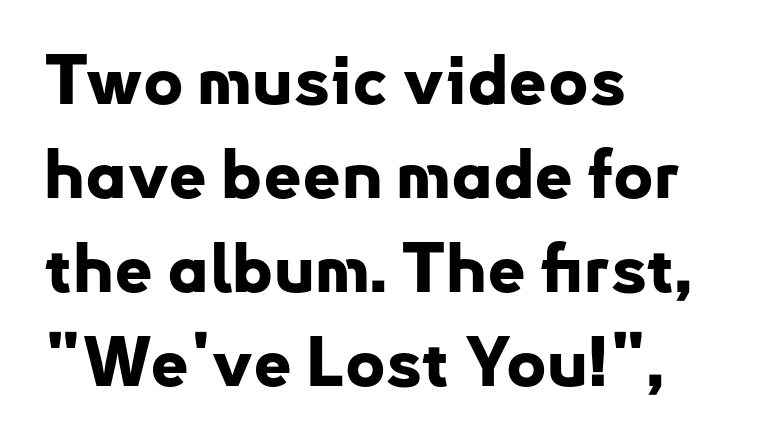
Q: Is the text bold? A: Yes.
Q: Is the text italic (slanted)? A: No, it is upright.
Q: Is the typeface a serif or a sans-serif typeface? A: Sans-serif.
Q: Is the text underlined? A: No.
Q: How is the paragraph aligned? A: Left-aligned.
Q: Is the spacing between letters normal or unusually wide? A: Normal.
Q: Is the spacing between lines tight, normal or loose? A: Normal.
Q: Width (condensed, normal, or wide)? A: Normal.
Q: Stroke contrast? A: Low.
Q: x-height? A: Small.
Q: Monospaced? A: No.
